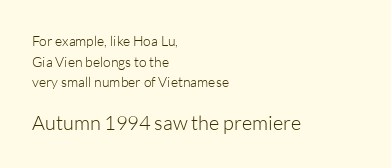
{"italic": "no", "bold": "no", "underline": "no", "align": "left", "line_spacing": "normal", "line_spacing_ratio": 1.48, "letter_spacing": "normal", "letter_spacing_em": 0.0, "larger_block": "second", "size_ratio": 1.43, "glyph_px": 20}
